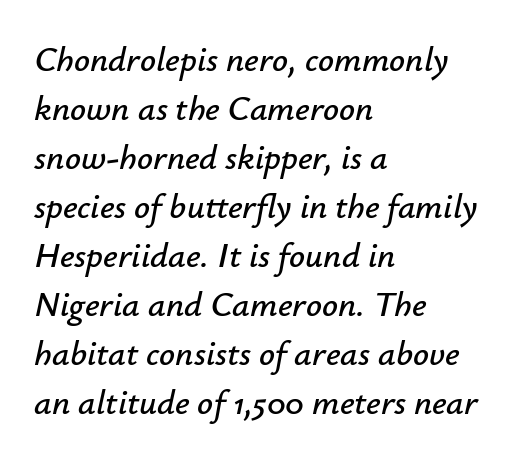
The image shows 35 px text type, italic (leaning right); set left-aligned, normal line spacing (1.4x), normal letter spacing, not underlined; low stroke contrast and a small x-height.
